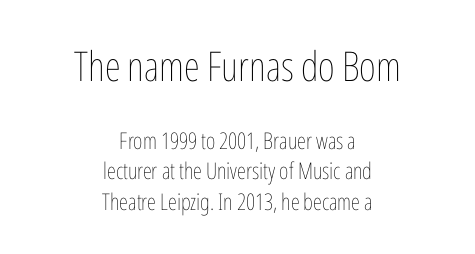
The image shows 41 px thin, condensed type, upright; set centered, normal line spacing (1.32x), normal letter spacing, not underlined; the first (top) block is 1.78x larger; low stroke contrast and a medium x-height.
